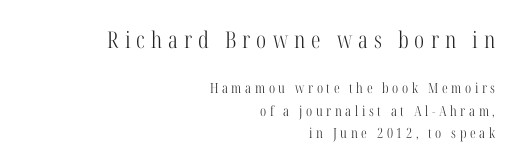
The image shows 23 px text type, upright; set right-aligned, normal line spacing (1.6x), unusually wide letter spacing (+0.26 em), not underlined; the first (top) block is 1.64x larger.
